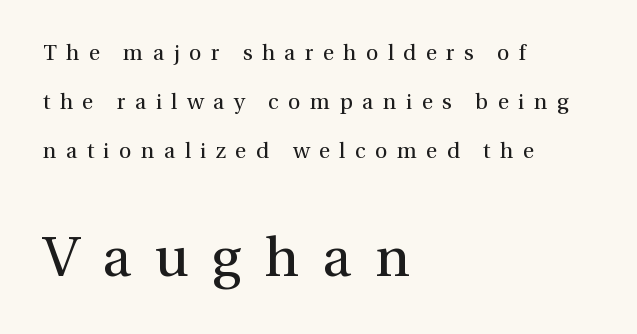
The image shows 56 px regular-weight serif type, upright; set left-aligned, loose line spacing (2.22x), unusually wide letter spacing (+0.42 em), not underlined; the second (bottom) block is 2.55x larger; a medium x-height.
